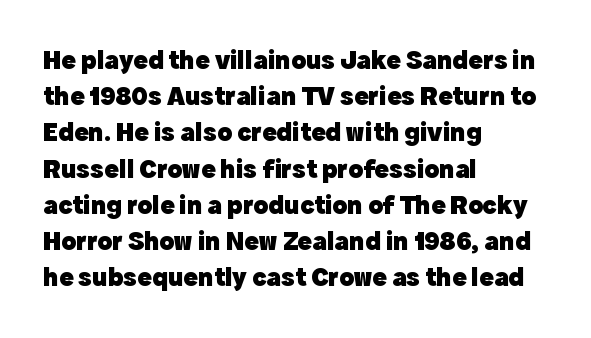
Q: Is the text bold? A: Yes.
Q: Is the text italic (slanted)? A: No, it is upright.
Q: Is the text underlined? A: No.
Q: How is the paragraph aligned? A: Left-aligned.
Q: Is the spacing between letters normal or unusually wide? A: Normal.
Q: Is the spacing between lines tight, normal or loose? A: Normal.
